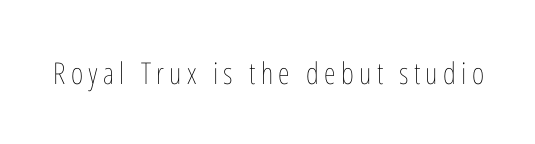
Looks like regular typesetting: each glyph gets only the width it needs. You can tell it's not italic because the verticals are truly vertical. The passage shown is not underscored anywhere. Weight: regular or lighter.
